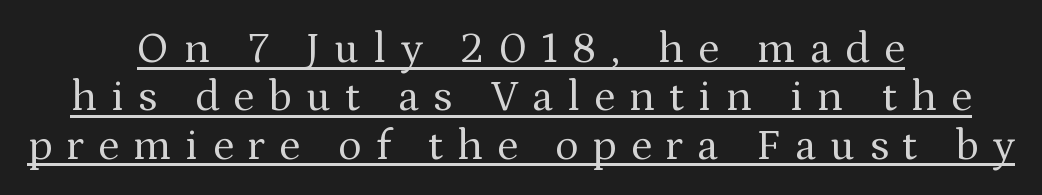
Think of a printed novel: that variable character pitch is what you see here. This is the regular roman posture of the typeface. This rendering features underlined lettering. The line texture is sparse and dotted thanks to wide tracking. Is the type heavy? It reads as light-to-regular instead.
